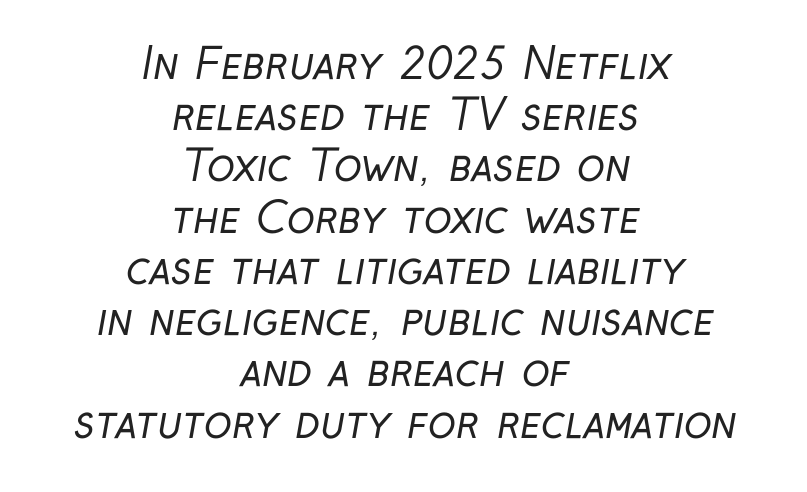
The image shows 42 px regular-weight, condensed sans-serif type; set centered, line spacing 1.22x, normal letter spacing, not underlined; low stroke contrast and a medium x-height.
